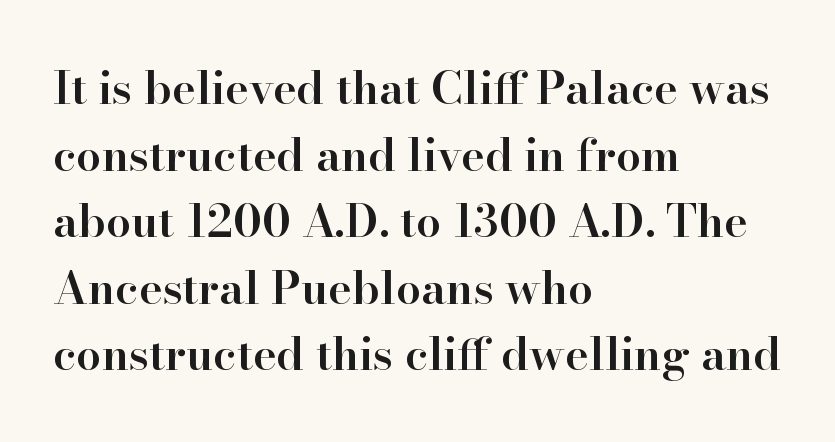
Q: Is the text bold? A: Semi-bold.
Q: Is the text italic (slanted)? A: No, it is upright.
Q: Is the typeface a serif or a sans-serif typeface? A: Serif.
Q: Is the text underlined? A: No.
Q: How is the paragraph aligned? A: Left-aligned.
Q: Is the spacing between letters normal or unusually wide? A: Normal.
Q: Is the spacing between lines tight, normal or loose? A: Normal.
Q: Width (condensed, normal, or wide)? A: Normal.
Q: Stroke contrast? A: High.
Q: x-height? A: Small.
Q: Monospaced? A: No.
